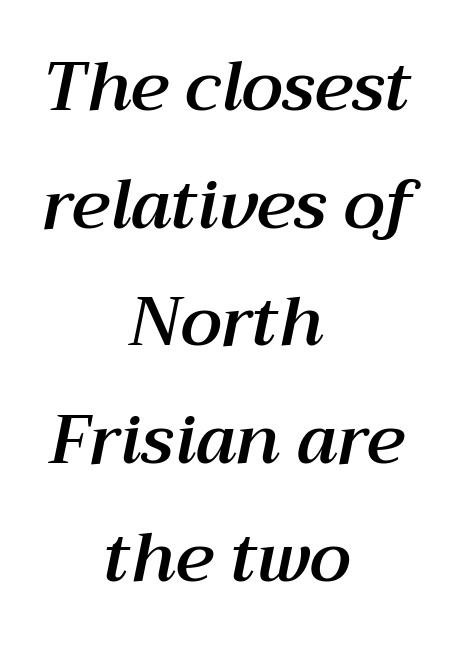
Q: Is the text italic (slanted)? A: Yes, it leans right by about 12 degrees.
Q: Is the text underlined? A: No.
Q: How is the paragraph aligned? A: Centered.
Q: Is the spacing between letters normal or unusually wide? A: Normal.
Q: Width (condensed, normal, or wide)? A: Normal.
Q: Stroke contrast? A: Medium.
Q: x-height? A: Medium.
Q: Monospaced? A: No.
